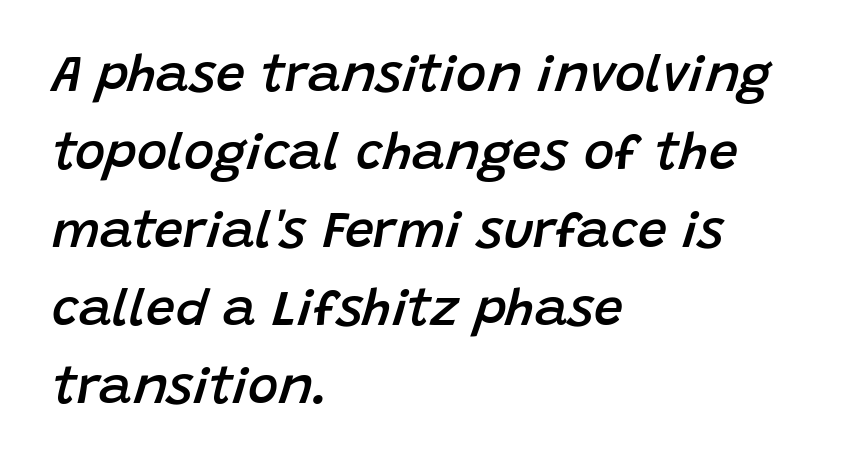
The image shows 52 px semibold type, italic (leaning right); set left-aligned, normal line spacing (1.5x), normal letter spacing, not underlined; low stroke contrast and a large x-height.
